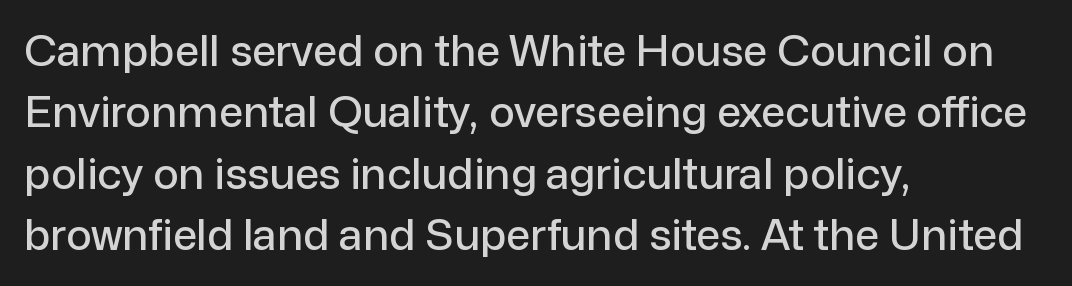
{"serif": "no", "italic": "no", "width": "normal", "stroke_contrast": "low", "x_height": "medium", "monospaced": "no", "underline": "no", "align": "left", "line_spacing": "normal", "line_spacing_ratio": 1.43, "letter_spacing": "normal", "letter_spacing_em": 0.0, "glyph_px": 43}
